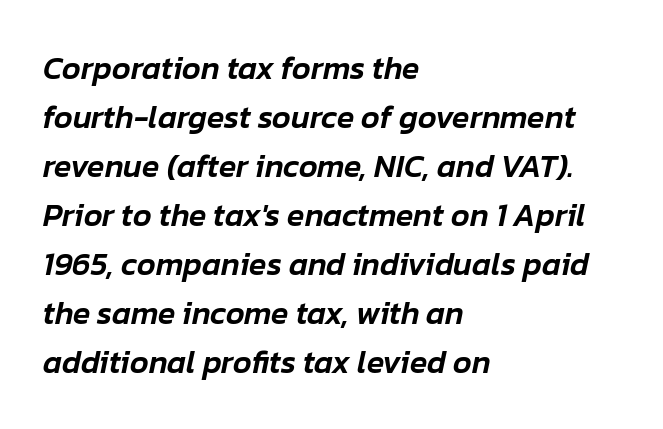
{"italic": "yes", "lean": "right", "slant_degrees": 12, "width": "normal", "stroke_contrast": "low", "x_height": "medium", "monospaced": "no", "underline": "no", "align": "left", "line_spacing": "normal", "line_spacing_ratio": 1.53, "letter_spacing": "normal", "letter_spacing_em": 0.0, "glyph_px": 32}
